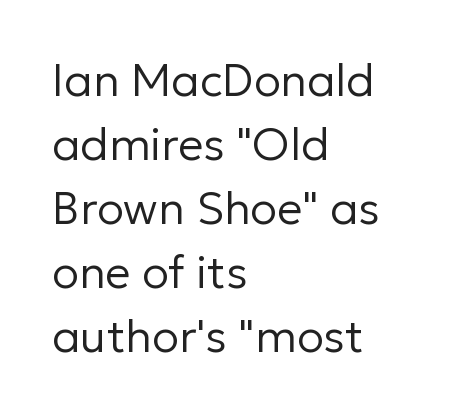
Q: Is the text bold? A: No.
Q: Is the text italic (slanted)? A: No, it is upright.
Q: Is the typeface a serif or a sans-serif typeface? A: Sans-serif.
Q: Is the text underlined? A: No.
Q: How is the paragraph aligned? A: Left-aligned.
Q: Is the spacing between letters normal or unusually wide? A: Normal.
Q: Is the spacing between lines tight, normal or loose? A: Normal.
Q: Width (condensed, normal, or wide)? A: Normal.
Q: Stroke contrast? A: Low.
Q: x-height? A: Medium.
Q: Monospaced? A: No.
